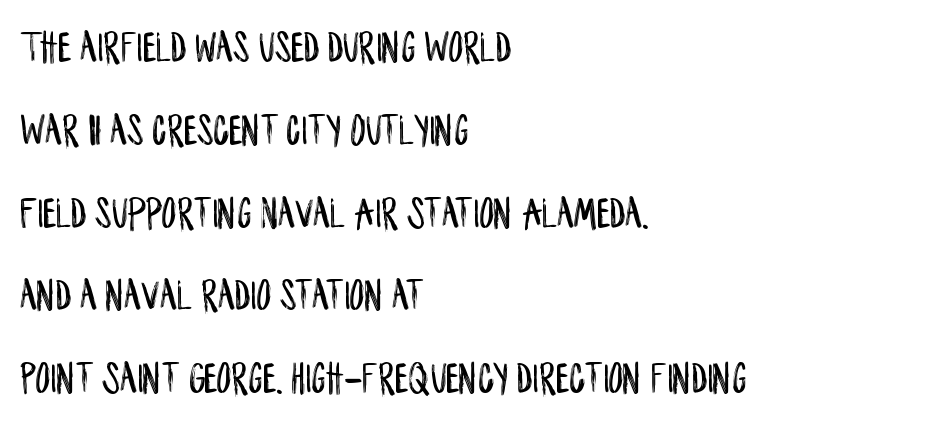
{"serif": "no", "italic": "no", "width": "condensed", "stroke_contrast": "low", "x_height": "large", "monospaced": "no", "underline": "no", "align": "left", "line_spacing_ratio": 1.84, "letter_spacing": "normal", "letter_spacing_em": 0.0, "glyph_px": 45}
